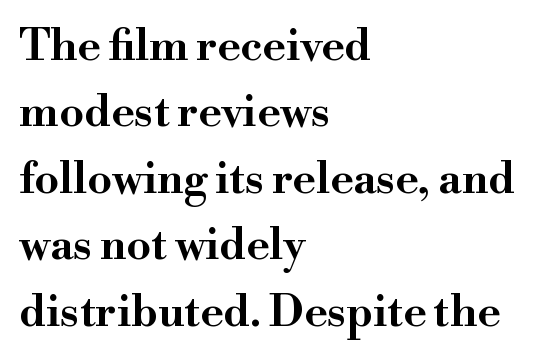
{"serif": "yes", "italic": "no", "width": "wide", "stroke_contrast": "high", "x_height": "small", "monospaced": "no", "underline": "no", "align": "left", "line_spacing": "normal", "line_spacing_ratio": 1.51, "letter_spacing": "normal", "letter_spacing_em": 0.0, "glyph_px": 44}
